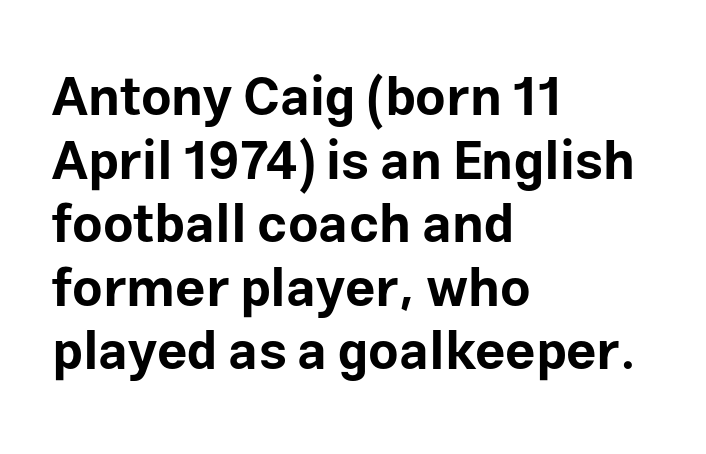
{"serif": "no", "italic": "no", "bold": "yes", "weight": "bold", "width": "normal", "stroke_contrast": "low", "x_height": "medium", "monospaced": "no", "underline": "no", "align": "left", "line_spacing_ratio": 1.2, "letter_spacing": "normal", "letter_spacing_em": 0.0, "glyph_px": 53}
